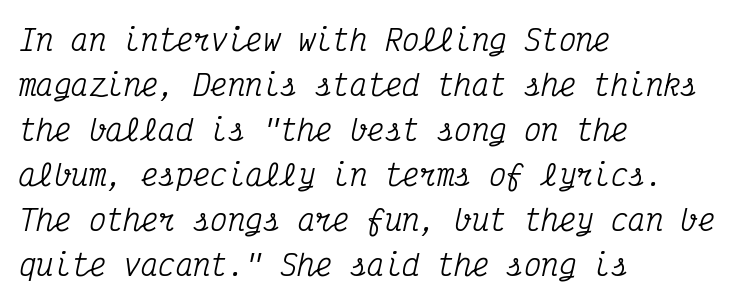
The rag falls on the right side of this text block. Is the type slanted? Yes — the strokes lean at a clear angle. A clean baseline with only descenders dipping below it. Note: serifs present on the glyphs. The face used here is monospaced, like something from a code editor.
